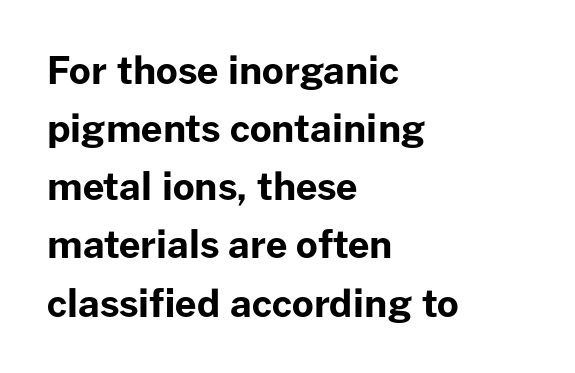
Q: Is the text bold? A: Yes.
Q: Is the text italic (slanted)? A: No, it is upright.
Q: Is the typeface a serif or a sans-serif typeface? A: Sans-serif.
Q: Is the text underlined? A: No.
Q: How is the paragraph aligned? A: Left-aligned.
Q: Is the spacing between letters normal or unusually wide? A: Normal.
Q: Is the spacing between lines tight, normal or loose? A: Normal.
Q: Width (condensed, normal, or wide)? A: Normal.
Q: Stroke contrast? A: Low.
Q: x-height? A: Medium.
Q: Monospaced? A: No.
